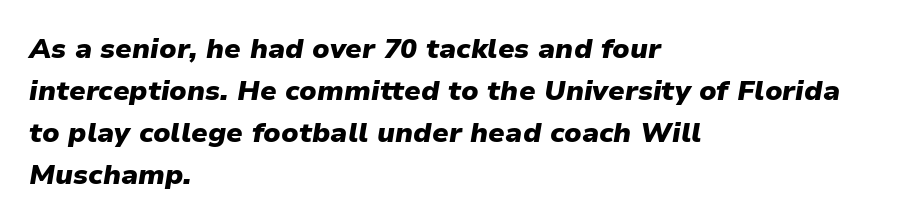
Layout note: lines flush left. What stands out about the letter spacing? Nothing — it is the standard amount. Type without underlining. The specimen reads as italic at a glance. The vertical gap from one line to the next is medium. This sample has the flowing, uneven cadence of proportional lettering.
